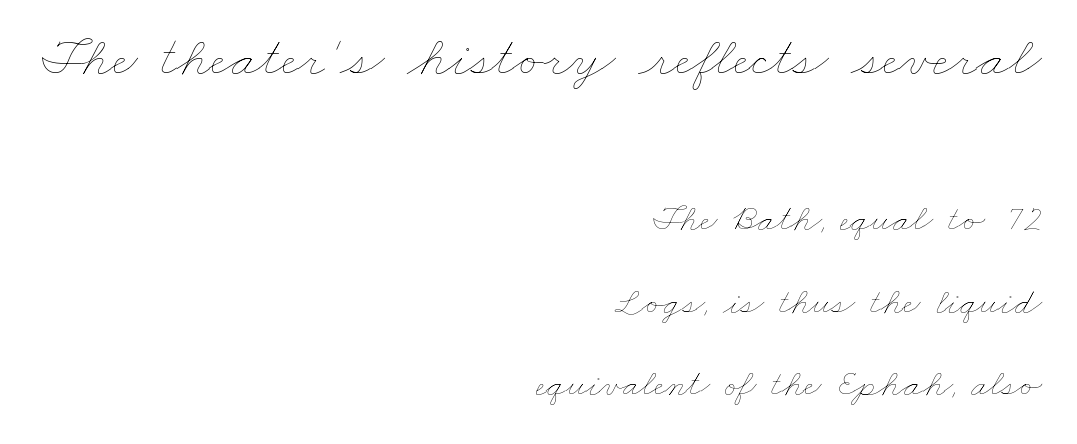
The gaps between neighbouring characters are ordinary and unremarkable. The upper block of text is set noticeably larger than the block beneath it. Decoration check: the copy has no underline. Typeset ragged left — the right edge is the straight one. Note the varied advance widths — an 'i' is clearly narrower than an 'm'.
